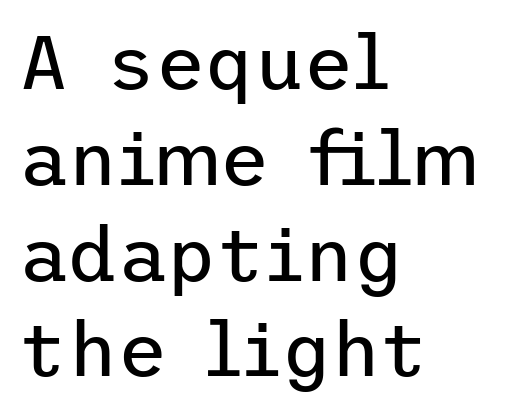
The image shows 76 px regular-weight sans-serif type, upright; set left-aligned, normal line spacing (1.26x), normal letter spacing, not underlined; low stroke contrast and a medium x-height.
